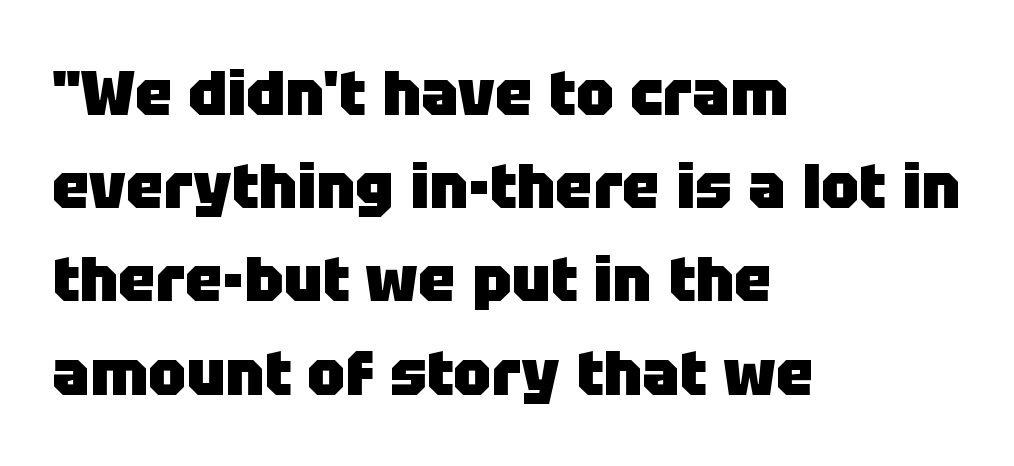
Style check: upright. Serifs: no, the terminals of the letterforms are clean. In terms of letterspacing, this is plain default setting. Looks like regular typesetting: each glyph gets only the width it needs. The string is rendered with underlining switched off.
